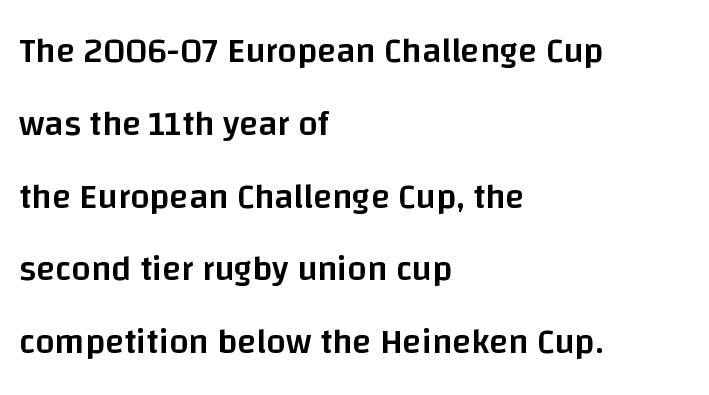
The image shows 35 px semibold sans-serif type, upright; set left-aligned, loose line spacing (2.08x), normal letter spacing, not underlined; low stroke contrast and a large x-height.
